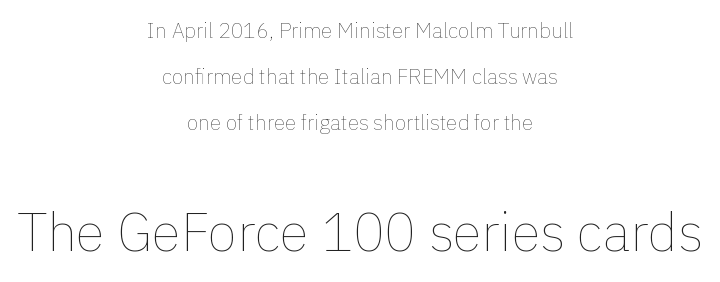
{"italic": "no", "bold": "no", "weight": "thin", "width": "normal", "x_height": "medium", "monospaced": "no", "underline": "no", "align": "center", "line_spacing": "loose", "line_spacing_ratio": 2.18, "letter_spacing": "normal", "letter_spacing_em": 0.0, "larger_block": "second", "size_ratio": 2.52, "glyph_px": 53}
